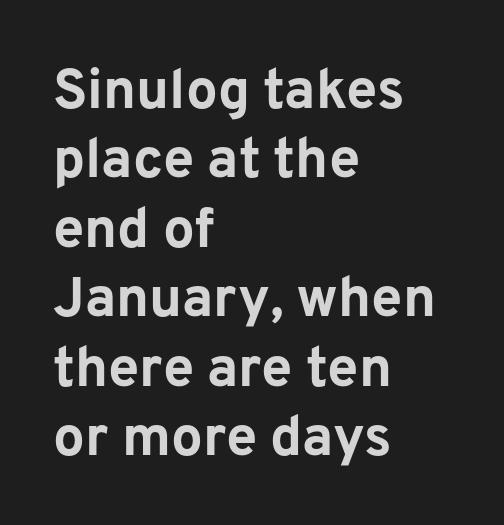
Character widths vary here, with narrow letters taking less room than wide ones. This rendering leaves character spacing at its baseline value. The lines in this sample share a left origin and differ only in where they stop. A typesetter would label this face a sans. A typesetter would mark this as roman, not italic.
